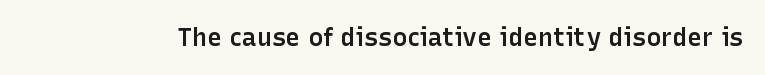
Q: Is the text bold? A: Semi-bold.
Q: Is the text italic (slanted)? A: No, it is upright.
Q: Is the text underlined? A: No.
Q: Is the spacing between letters normal or unusually wide? A: Normal.
